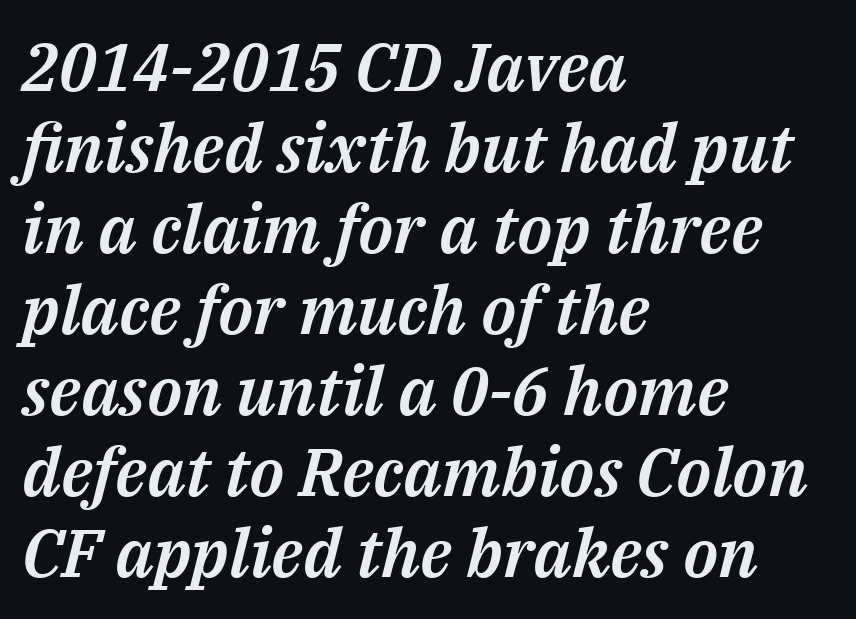
The passage shown leans; its letterforms are oblique. Proportional: the letters do not fall into vertical columns. Clear beneath every line of the passage. Left-aligned paragraph, ragged on the right. Standard letterfit; no display-style spreading of the glyphs.
